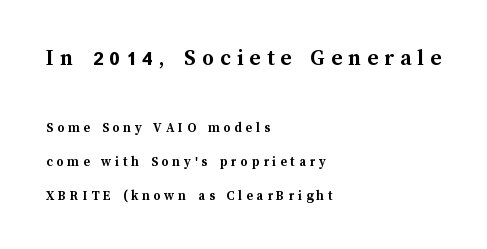
{"italic": "no", "bold": "yes", "underline": "no", "align": "left", "line_spacing": "loose", "line_spacing_ratio": 2.42, "letter_spacing": "wide", "letter_spacing_em": 0.27, "larger_block": "first", "size_ratio": 1.64, "glyph_px": 23}
